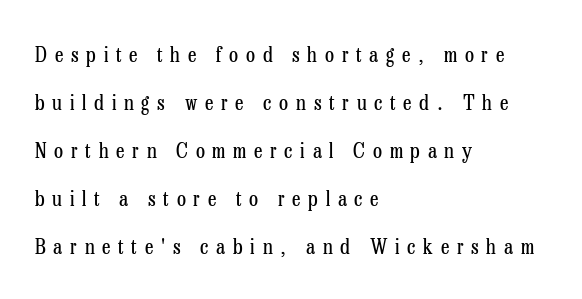
The image shows 21 px text type, upright; set left-aligned, loose line spacing (2.29x), unusually wide letter spacing (+0.37 em), not underlined.
